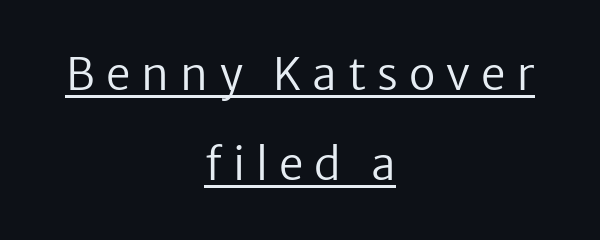
Q: Is the text bold? A: No.
Q: Is the text italic (slanted)? A: No, it is upright.
Q: Is the typeface a serif or a sans-serif typeface? A: Sans-serif.
Q: Is the text underlined? A: Yes.
Q: How is the paragraph aligned? A: Centered.
Q: Is the spacing between letters normal or unusually wide? A: Unusually wide.
Q: Is the spacing between lines tight, normal or loose? A: Loose.
Q: Width (condensed, normal, or wide)? A: Normal.
Q: Stroke contrast? A: Low.
Q: x-height? A: Medium.
Q: Monospaced? A: No.
